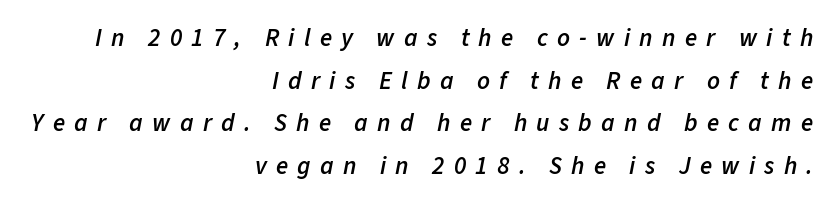
A flush-right, rag-left setting is used for this passage. In terms of weight, the rendering is demibold, just under bold. Spacing between characters has been opened up far beyond the box default. Observe the lean: these are italic letterforms. Descender tails drop into unmarked territory.
